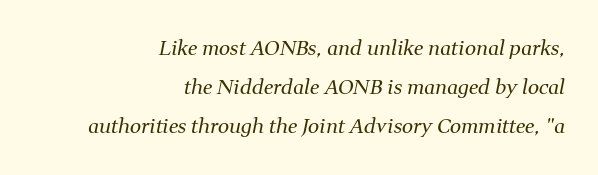
The image shows 20 px text type, italic (leaning right); set right-aligned, loose line spacing (1.95x), normal letter spacing, not underlined.
